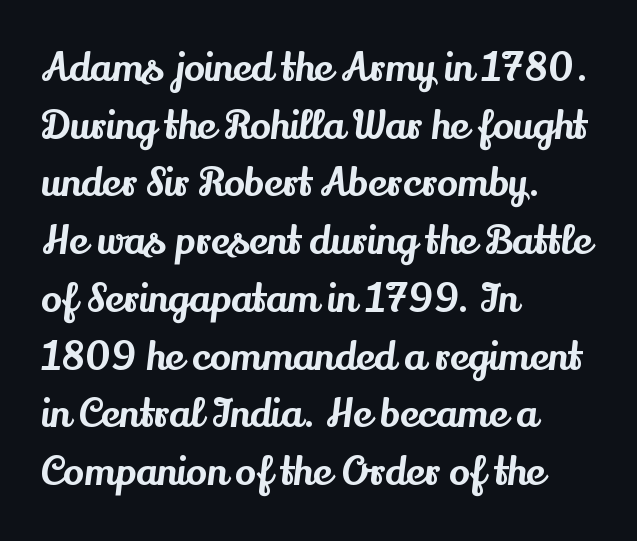
Q: Is the text italic (slanted)? A: Yes.
Q: Is the typeface a serif or a sans-serif typeface? A: Serif.
Q: Is the text underlined? A: No.
Q: How is the paragraph aligned? A: Left-aligned.
Q: Is the spacing between letters normal or unusually wide? A: Normal.
Q: Is the spacing between lines tight, normal or loose? A: Normal.
Q: Width (condensed, normal, or wide)? A: Normal.
Q: Stroke contrast? A: Medium.
Q: x-height? A: Small.
Q: Monospaced? A: No.
